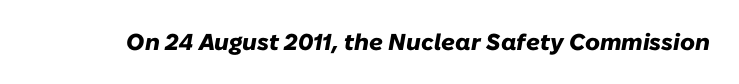
Q: Is the text bold? A: Yes.
Q: Is the text italic (slanted)? A: Yes, it leans right by about 10 degrees.
Q: Is the text underlined? A: No.
Q: Is the spacing between letters normal or unusually wide? A: Normal.
